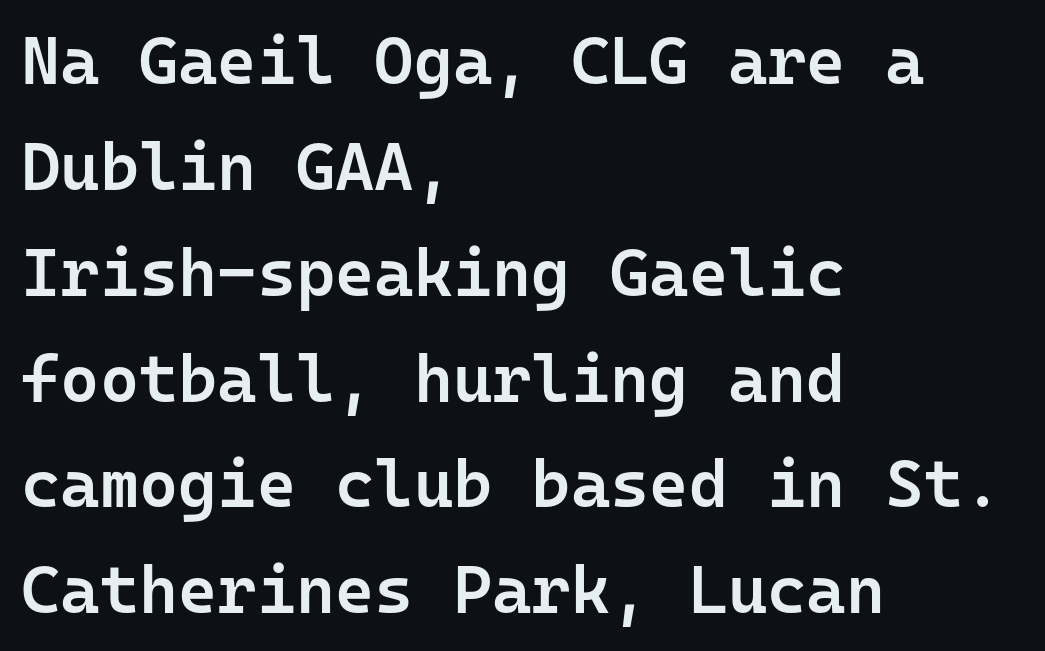
Any mark beneath the type? The region is blank. The letters are semibold — heavier than regular but short of a full bold. The face used here is monospaced, like something from a code editor. The passage shown is typeset with a sans-serif family.
